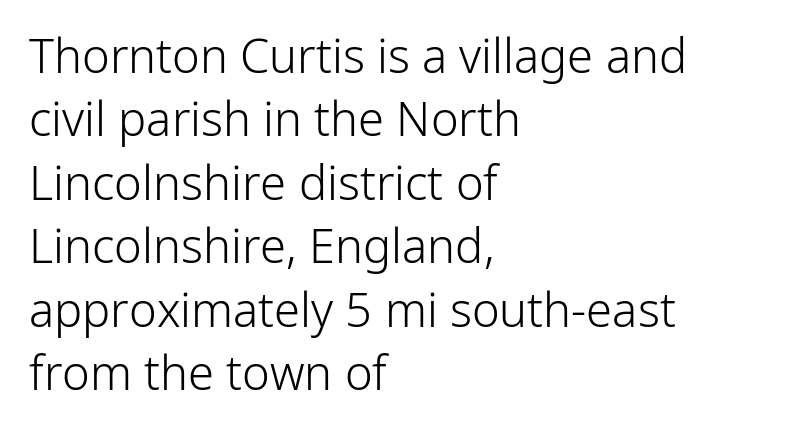
Q: Is the text bold? A: No.
Q: Is the text italic (slanted)? A: No, it is upright.
Q: Is the typeface a serif or a sans-serif typeface? A: Sans-serif.
Q: Is the text underlined? A: No.
Q: How is the paragraph aligned? A: Left-aligned.
Q: Is the spacing between letters normal or unusually wide? A: Normal.
Q: Is the spacing between lines tight, normal or loose? A: Normal.
Q: Width (condensed, normal, or wide)? A: Normal.
Q: Stroke contrast? A: Low.
Q: x-height? A: Medium.
Q: Monospaced? A: No.
